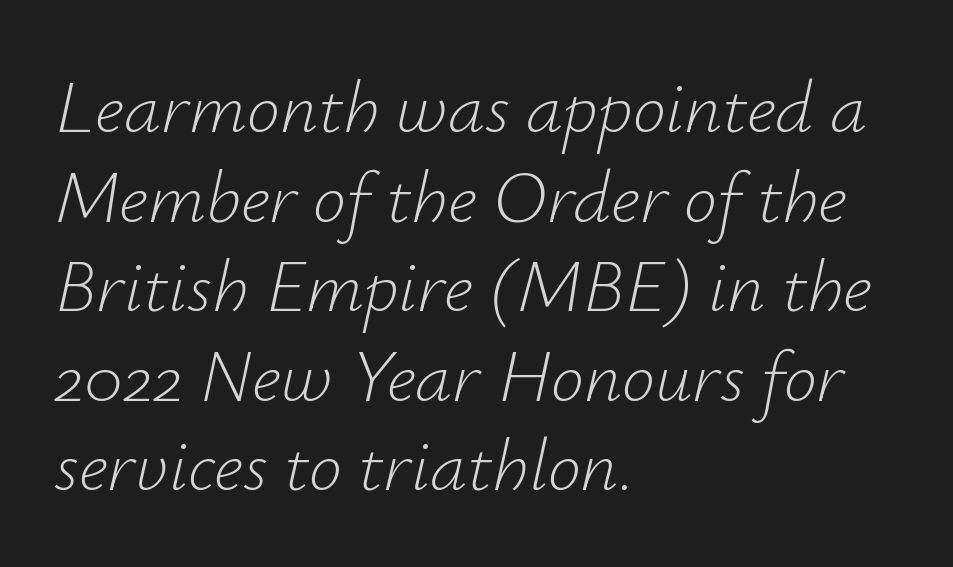
{"italic": "yes", "lean": "right", "slant_degrees": 12, "bold": "no", "weight": "light", "width": "normal", "stroke_contrast": "low", "x_height": "small", "monospaced": "no", "underline": "no", "align": "left", "line_spacing_ratio": 1.21, "letter_spacing": "normal", "letter_spacing_em": 0.0, "glyph_px": 74}
